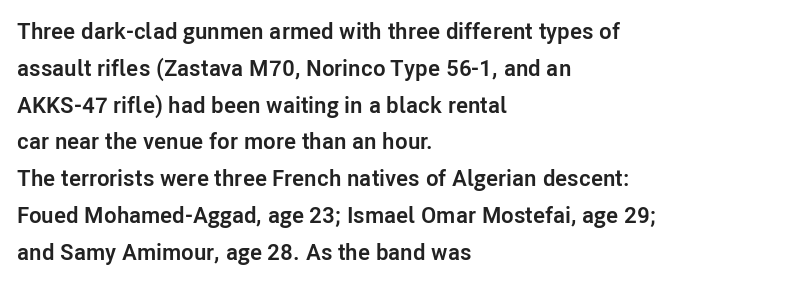
Q: Is the text bold? A: Yes.
Q: Is the text italic (slanted)? A: No, it is upright.
Q: Is the text underlined? A: No.
Q: How is the paragraph aligned? A: Left-aligned.
Q: Is the spacing between letters normal or unusually wide? A: Normal.
Q: Is the spacing between lines tight, normal or loose? A: Normal.
